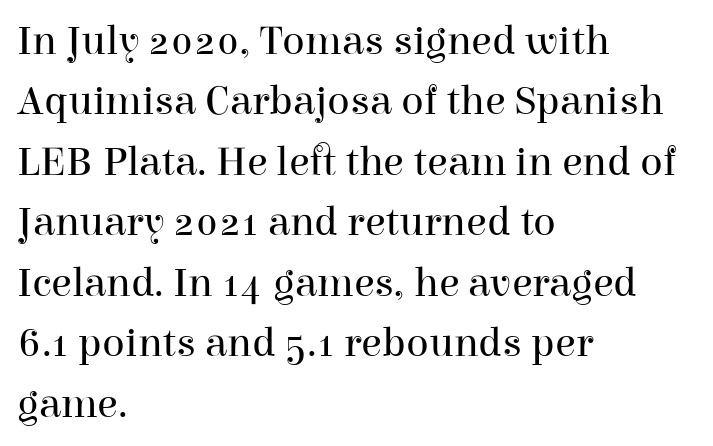
Letterform terminals end in serifs throughout the passage. Looks like regular typesetting: each glyph gets only the width it needs. This is the regular roman posture of the typeface. The words here are not underlined. Stems here are at most as thick as an everyday book face.
